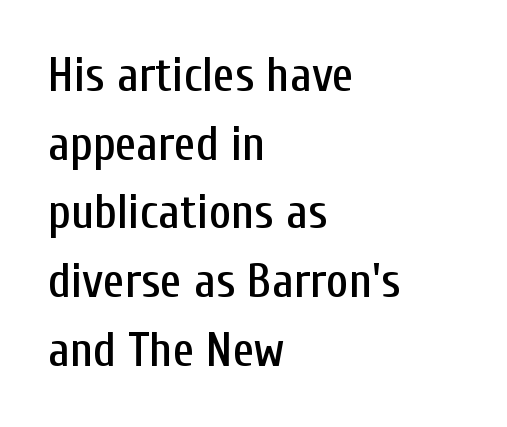
Q: Is the text italic (slanted)? A: No, it is upright.
Q: Is the typeface a serif or a sans-serif typeface? A: Sans-serif.
Q: Is the text underlined? A: No.
Q: How is the paragraph aligned? A: Left-aligned.
Q: Is the spacing between letters normal or unusually wide? A: Normal.
Q: Is the spacing between lines tight, normal or loose? A: Normal.
Q: Width (condensed, normal, or wide)? A: Condensed.
Q: Stroke contrast? A: Low.
Q: x-height? A: Medium.
Q: Monospaced? A: No.
